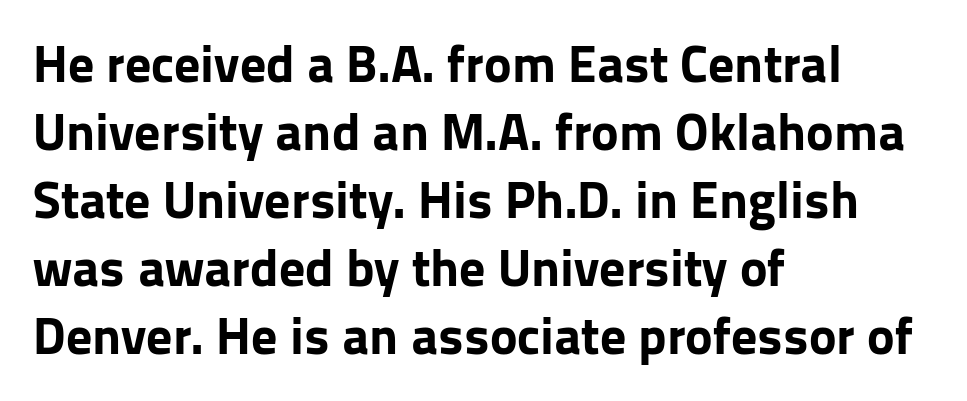
{"serif": "no", "italic": "no", "bold": "yes", "weight": "bold", "width": "normal", "stroke_contrast": "low", "x_height": "medium", "monospaced": "no", "underline": "no", "align": "left", "line_spacing": "normal", "line_spacing_ratio": 1.31, "letter_spacing": "normal", "letter_spacing_em": 0.0, "glyph_px": 52}
